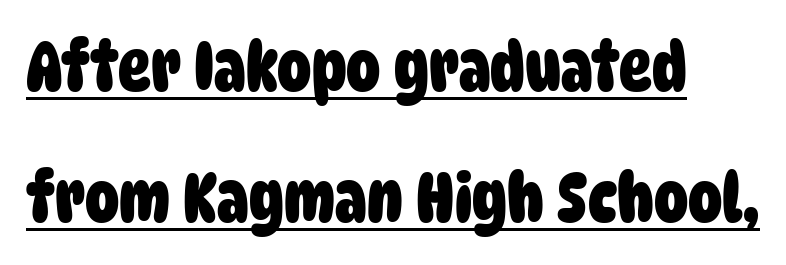
Q: Is the text bold? A: Yes.
Q: Is the typeface a serif or a sans-serif typeface? A: Sans-serif.
Q: Is the text underlined? A: Yes.
Q: Is the spacing between letters normal or unusually wide? A: Normal.
Q: Is the spacing between lines tight, normal or loose? A: Loose.
Q: Width (condensed, normal, or wide)? A: Condensed.
Q: Stroke contrast? A: Low.
Q: x-height? A: Large.
Q: Monospaced? A: No.
